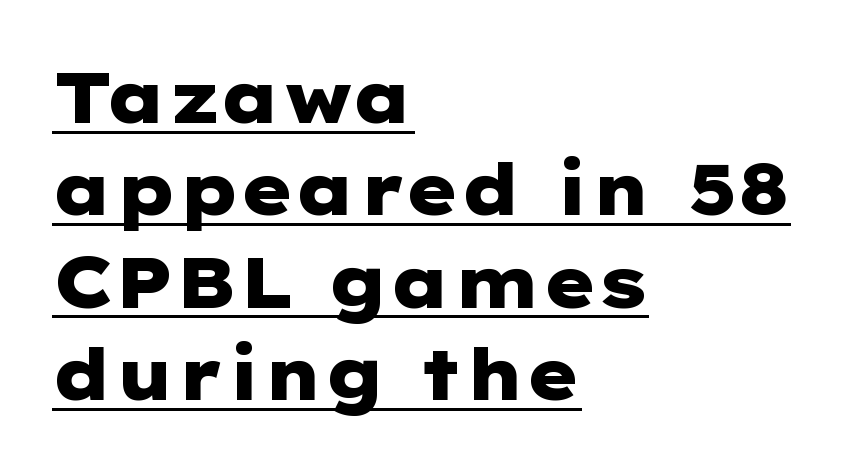
{"serif": "no", "italic": "no", "bold": "yes", "weight": "heavy", "width": "wide", "stroke_contrast": "low", "x_height": "medium", "underline": "yes", "align": "left", "line_spacing": "normal", "line_spacing_ratio": 1.3, "letter_spacing": "normal", "letter_spacing_em": 0.0, "glyph_px": 71}
